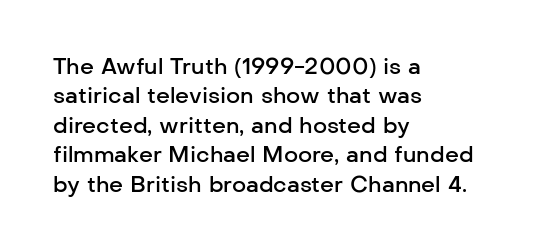
{"italic": "no", "bold": "semi", "underline": "no", "align": "left", "line_spacing": "normal", "line_spacing_ratio": 1.34, "letter_spacing": "normal", "letter_spacing_em": 0.0, "glyph_px": 22}
